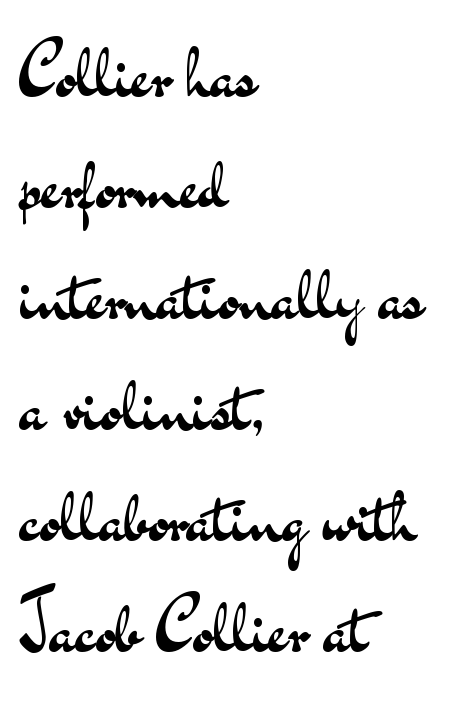
Q: Is the text bold? A: No.
Q: Is the text italic (slanted)? A: Yes.
Q: Is the typeface a serif or a sans-serif typeface? A: Sans-serif.
Q: Is the text underlined? A: No.
Q: How is the paragraph aligned? A: Left-aligned.
Q: Is the spacing between letters normal or unusually wide? A: Normal.
Q: Is the spacing between lines tight, normal or loose? A: Normal.
Q: Width (condensed, normal, or wide)? A: Wide.
Q: Stroke contrast? A: Medium.
Q: x-height? A: Small.
Q: Monospaced? A: No.
